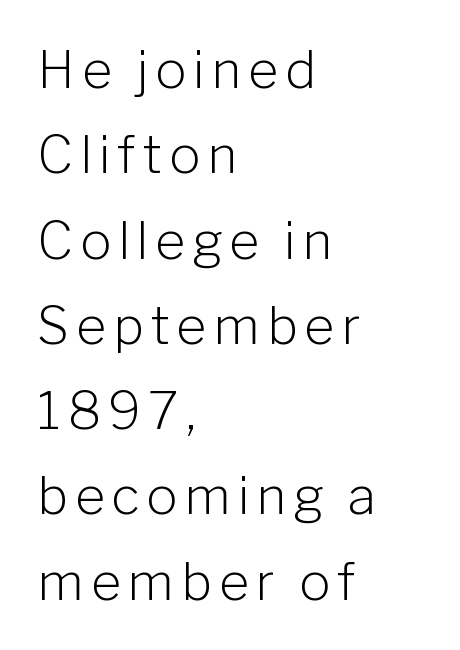
The image shows 52 px light sans-serif type, upright; set left-aligned, normal line spacing (1.64x), not underlined; low stroke contrast and a medium x-height.
